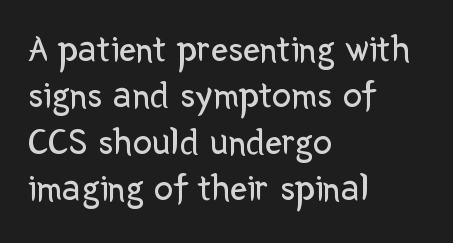
{"serif": "no", "italic": "no", "bold": "no", "weight": "regular", "width": "normal", "stroke_contrast": "low", "x_height": "medium", "monospaced": "no", "underline": "no", "align": "left", "line_spacing_ratio": 1.22, "letter_spacing": "normal", "letter_spacing_em": 0.0, "glyph_px": 38}
